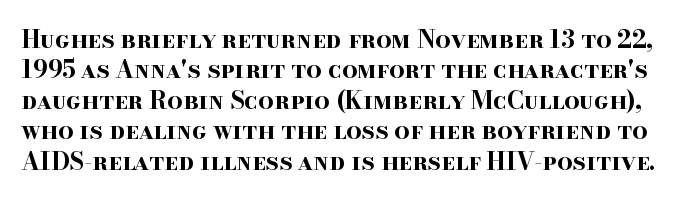
Thick stems and heavy bowls — unmistakably bold. Only glyphs here, with clear space below each row. Nothing unusual about the tracking: characters are spaced as the font intends. Reading down the column, the eye jumps a familiar distance to each next line. Unlike italic type, these characters show no tilt at all.
